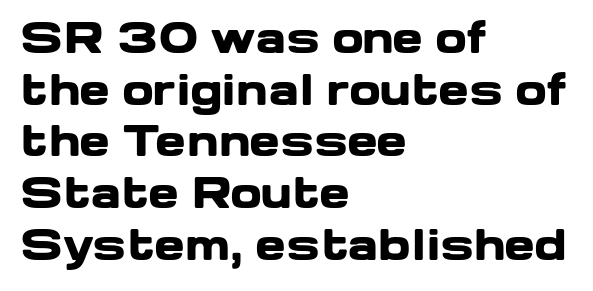
The image shows 41 px heavy, wide sans-serif type, upright; set left-aligned, normal line spacing (1.26x), normal letter spacing, not underlined; low stroke contrast and a medium x-height.
